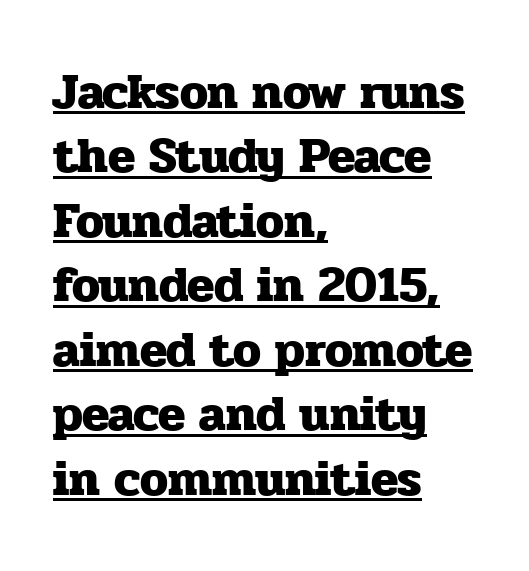
Q: Is the text bold? A: Yes.
Q: Is the text italic (slanted)? A: No, it is upright.
Q: Is the typeface a serif or a sans-serif typeface? A: Serif.
Q: Is the text underlined? A: Yes.
Q: How is the paragraph aligned? A: Left-aligned.
Q: Is the spacing between letters normal or unusually wide? A: Normal.
Q: Is the spacing between lines tight, normal or loose? A: Normal.
Q: Width (condensed, normal, or wide)? A: Normal.
Q: Stroke contrast? A: Low.
Q: x-height? A: Medium.
Q: Monospaced? A: No.
